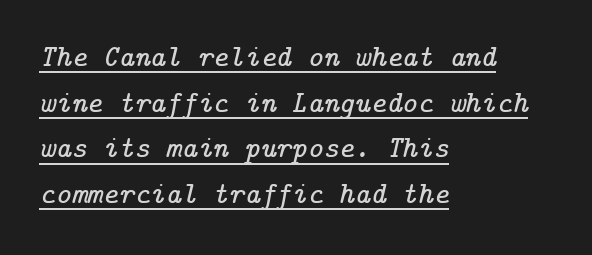
Q: Is the text italic (slanted)? A: Yes, it leans right by about 14 degrees.
Q: Is the typeface a serif or a sans-serif typeface? A: Serif.
Q: Is the text underlined? A: Yes.
Q: How is the paragraph aligned? A: Left-aligned.
Q: Is the spacing between letters normal or unusually wide? A: Normal.
Q: Is the spacing between lines tight, normal or loose? A: Normal.
Q: Width (condensed, normal, or wide)? A: Normal.
Q: Stroke contrast? A: Low.
Q: x-height? A: Medium.
